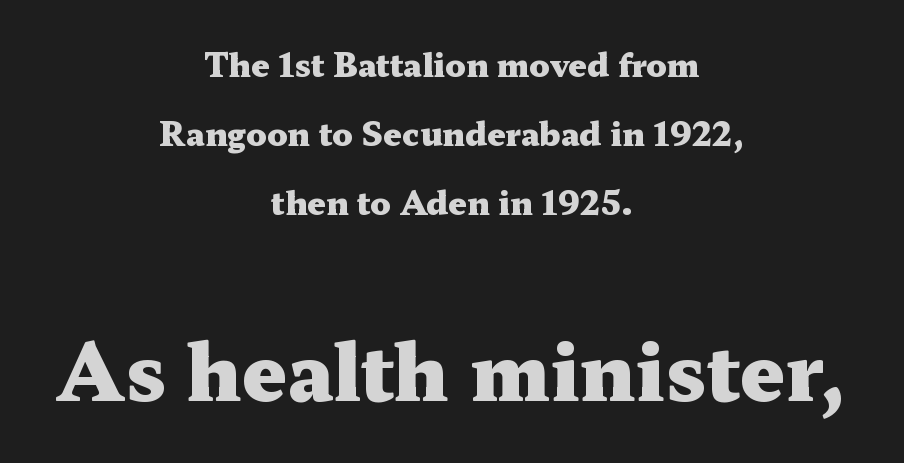
Q: Is the text bold? A: Yes.
Q: Is the text italic (slanted)? A: No, it is upright.
Q: Is the typeface a serif or a sans-serif typeface? A: Serif.
Q: Is the text underlined? A: No.
Q: How is the paragraph aligned? A: Centered.
Q: Is the spacing between letters normal or unusually wide? A: Normal.
Q: Is the spacing between lines tight, normal or loose? A: Loose.
Q: Which block of text is set in a larger size, the first (top) or the second (bottom)? A: The second (bottom) one.
Q: Width (condensed, normal, or wide)? A: Wide.
Q: Stroke contrast? A: Medium.
Q: x-height? A: Medium.
Q: Monospaced? A: No.
